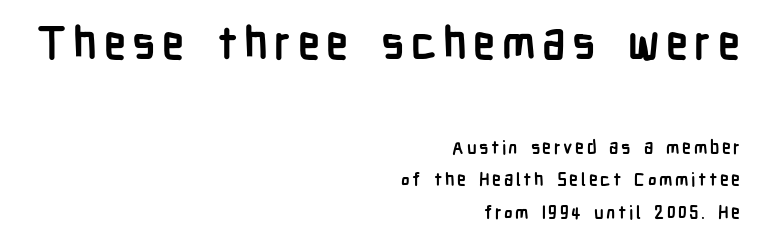
{"serif": "no", "italic": "no", "bold": "yes", "weight": "semibold", "width": "condensed", "stroke_contrast": "low", "x_height": "medium", "monospaced": "no", "underline": "no", "align": "right", "line_spacing_ratio": 1.8, "larger_block": "first", "size_ratio": 2.5, "glyph_px": 45}
